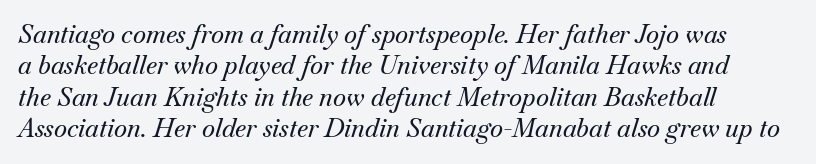
Is there much room between lines? A standard amount, neither cramped nor airy. Typeset ragged right — the left edge is the straight one. This rendering leaves character spacing at its baseline value. The passage shown leans; its letterforms are oblique. Letters rest on an invisible, unmarked baseline.
